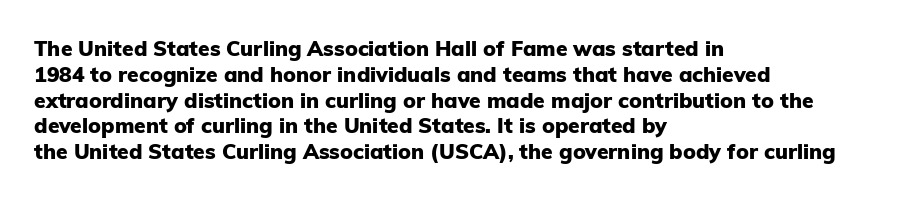
The letters stand upright; this is a roman face. Every row of glyphs begins at an identical x-position on the left. Between one letter and the next there's only the usual sliver of space. Caption: bold face, heavy strokes.
